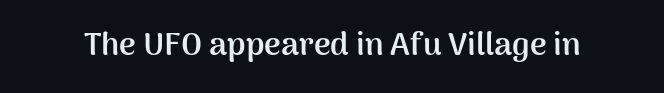
Q: Is the text bold? A: Yes.
Q: Is the text italic (slanted)? A: No, it is upright.
Q: Is the typeface a serif or a sans-serif typeface? A: Sans-serif.
Q: Is the text underlined? A: No.
Q: Is the spacing between letters normal or unusually wide? A: Normal.
Q: Width (condensed, normal, or wide)? A: Normal.
Q: Stroke contrast? A: Medium.
Q: x-height? A: Medium.
Q: Monospaced? A: No.
